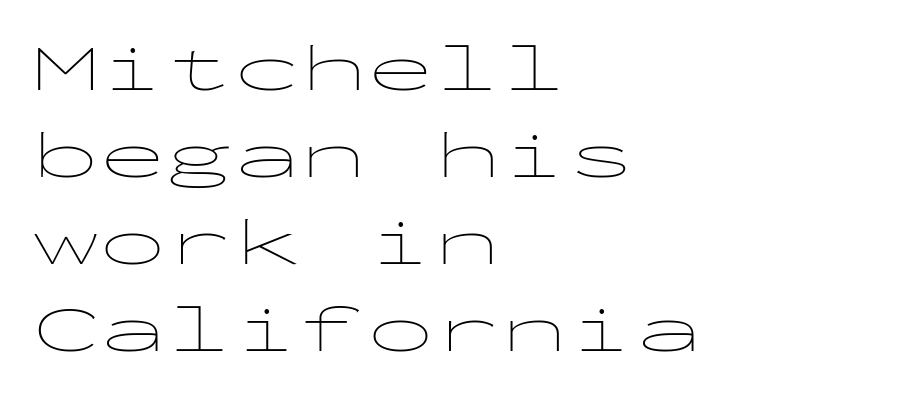
You can tell from the bare stems that sans-serif type was used. The strip under each line holds only bare page. The rendering anchors every line to the left-hand side. Note the uniform advance width — an 'i' takes as much space as an 'm'.
